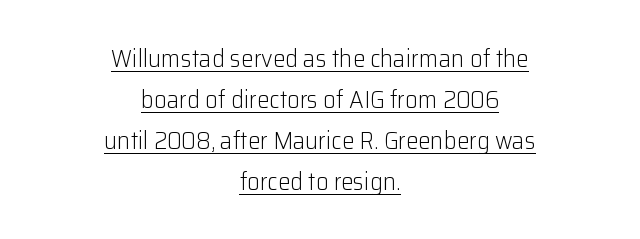
The letters sit at their default tracking, neither squeezed nor spread. Horizontal alignment here is central, giving a formal, balanced look. The weight tops out at a normal text grade. Characters remain perfectly vertical along every line. The designer left line spacing at the default. The glyphs are accompanied by a horizontal stroke just below them.
